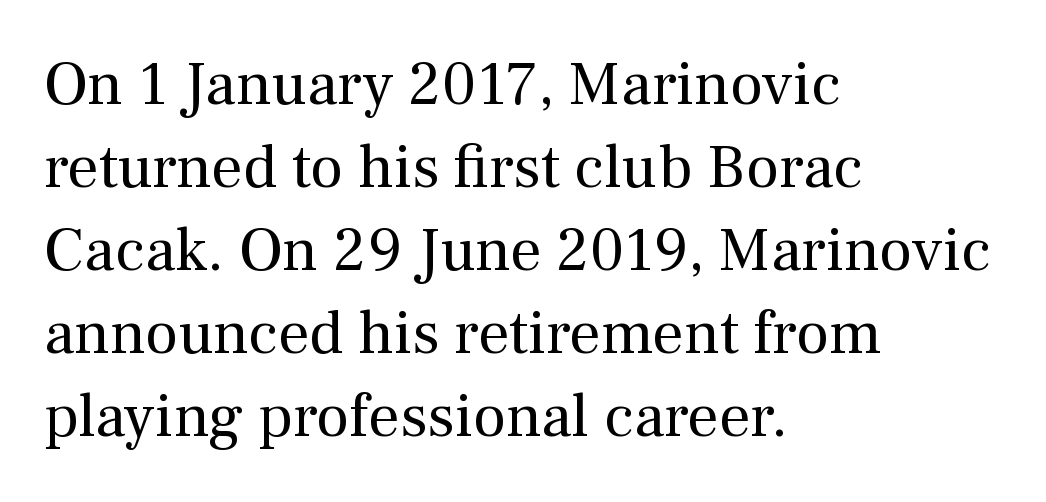
{"serif": "yes", "italic": "no", "bold": "no", "weight": "regular", "width": "normal", "stroke_contrast": "medium", "x_height": "medium", "monospaced": "no", "underline": "no", "align": "left", "line_spacing": "normal", "line_spacing_ratio": 1.34, "letter_spacing": "normal", "letter_spacing_em": 0.0, "glyph_px": 62}
